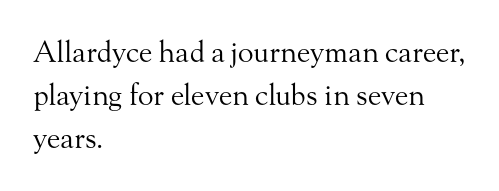
The image shows 29 px regular-weight serif type, upright; set left-aligned, normal line spacing (1.49x), normal letter spacing, not underlined; medium stroke contrast and a small x-height.
